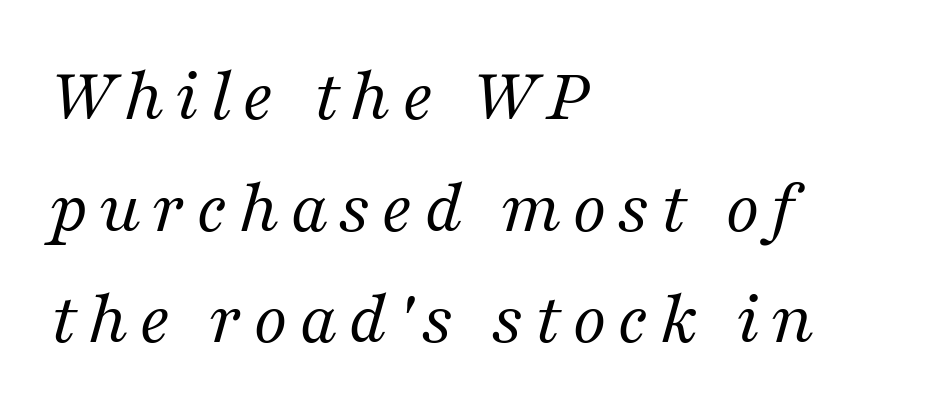
{"serif": "yes", "italic": "yes", "lean": "right", "slant_degrees": 16, "bold": "no", "weight": "regular", "width": "normal", "stroke_contrast": "medium", "x_height": "medium", "monospaced": "no", "underline": "no", "align": "left", "line_spacing": "normal", "line_spacing_ratio": 1.45, "glyph_px": 77}
